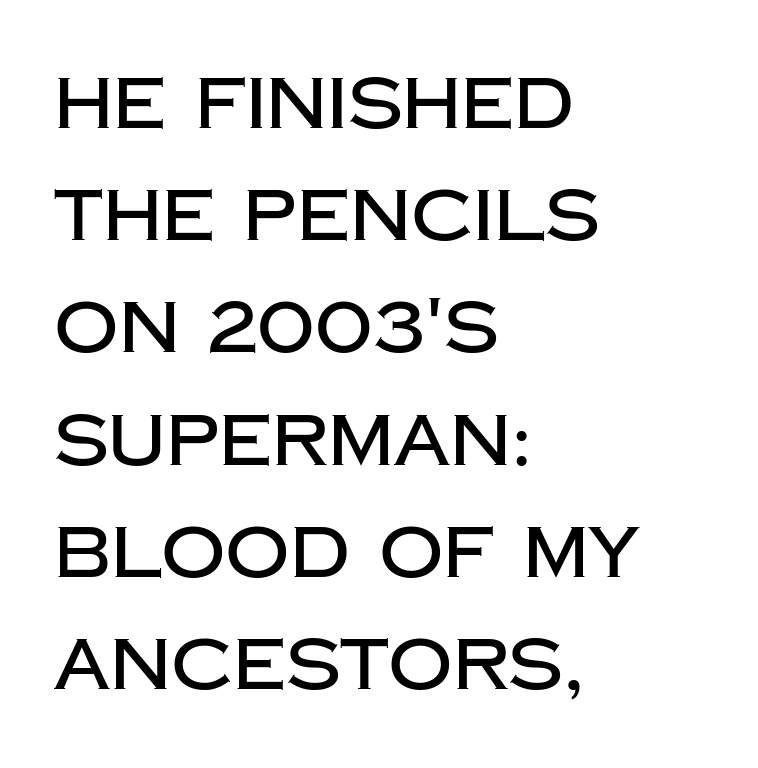
Q: Is the text italic (slanted)? A: No, it is upright.
Q: Is the typeface a serif or a sans-serif typeface? A: Sans-serif.
Q: Is the text underlined? A: No.
Q: How is the paragraph aligned? A: Left-aligned.
Q: Is the spacing between letters normal or unusually wide? A: Normal.
Q: Is the spacing between lines tight, normal or loose? A: Normal.
Q: Width (condensed, normal, or wide)? A: Normal.
Q: Stroke contrast? A: Low.
Q: x-height? A: Large.
Q: Monospaced? A: No.
